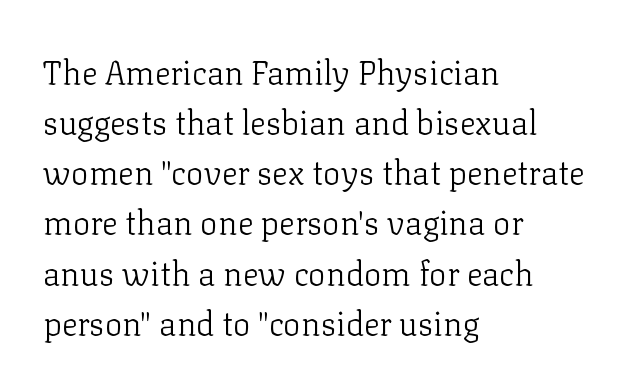
{"serif": "yes", "italic": "no", "bold": "no", "weight": "light", "width": "normal", "stroke_contrast": "low", "x_height": "medium", "monospaced": "no", "underline": "no", "align": "left", "line_spacing": "normal", "line_spacing_ratio": 1.52, "letter_spacing": "normal", "letter_spacing_em": 0.0, "glyph_px": 33}
